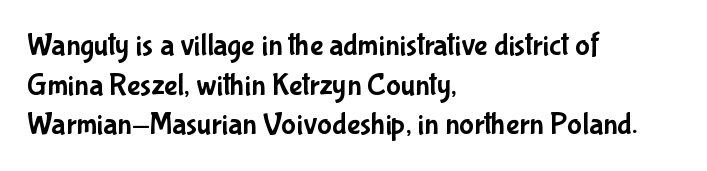
{"serif": "no", "italic": "no", "width": "condensed", "stroke_contrast": "low", "x_height": "medium", "monospaced": "no", "underline": "no", "align": "left", "line_spacing": "normal", "line_spacing_ratio": 1.28, "letter_spacing": "normal", "letter_spacing_em": 0.0, "glyph_px": 31}
